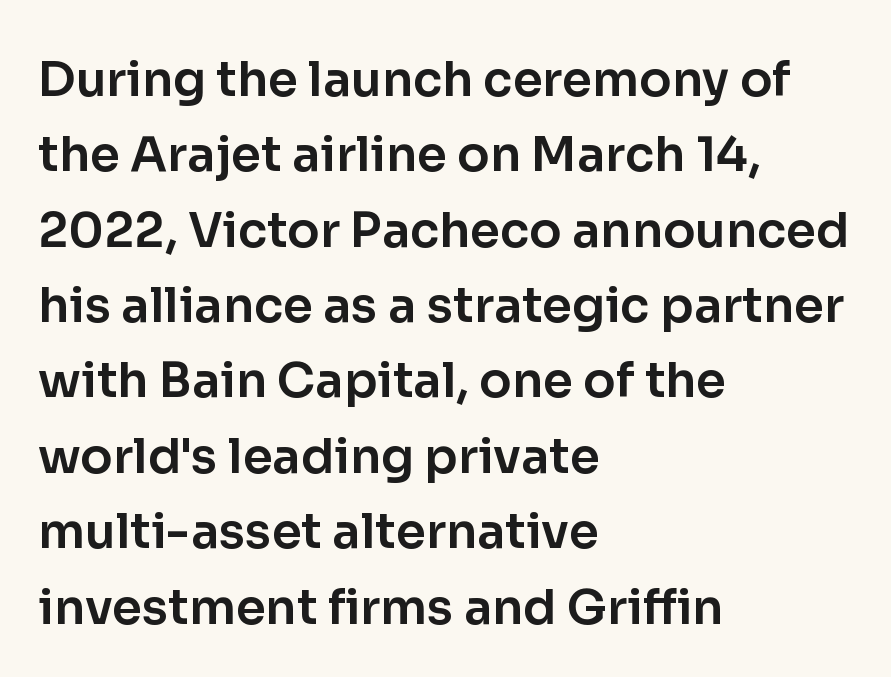
The image shows 48 px sans-serif type, upright; set left-aligned, normal line spacing (1.57x), normal letter spacing, not underlined; low stroke contrast and a medium x-height.
